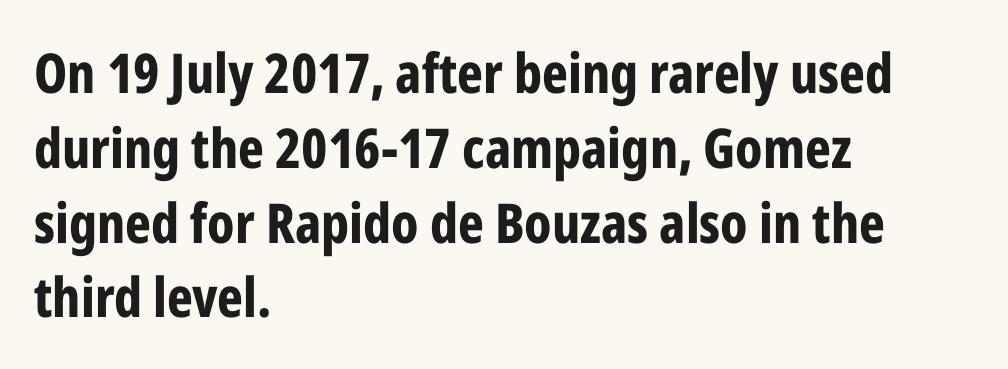
{"serif": "no", "italic": "no", "bold": "yes", "weight": "bold", "width": "condensed", "stroke_contrast": "low", "x_height": "medium", "monospaced": "no", "underline": "no", "align": "left", "line_spacing": "normal", "line_spacing_ratio": 1.36, "letter_spacing": "normal", "letter_spacing_em": 0.0, "glyph_px": 55}
